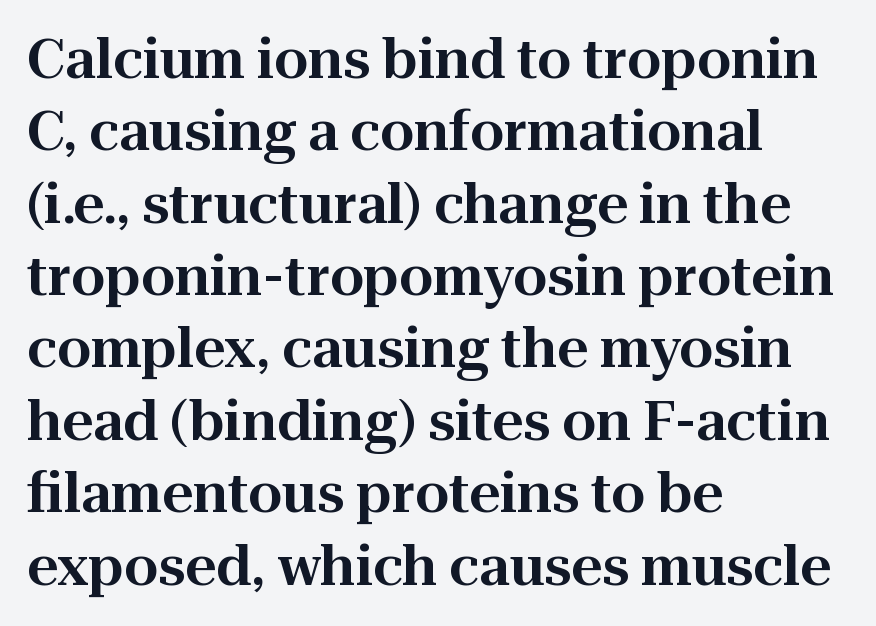
{"serif": "yes", "italic": "no", "width": "normal", "stroke_contrast": "high", "x_height": "medium", "monospaced": "no", "underline": "no", "align": "left", "line_spacing": "normal", "line_spacing_ratio": 1.34, "letter_spacing": "normal", "letter_spacing_em": 0.0, "glyph_px": 54}
